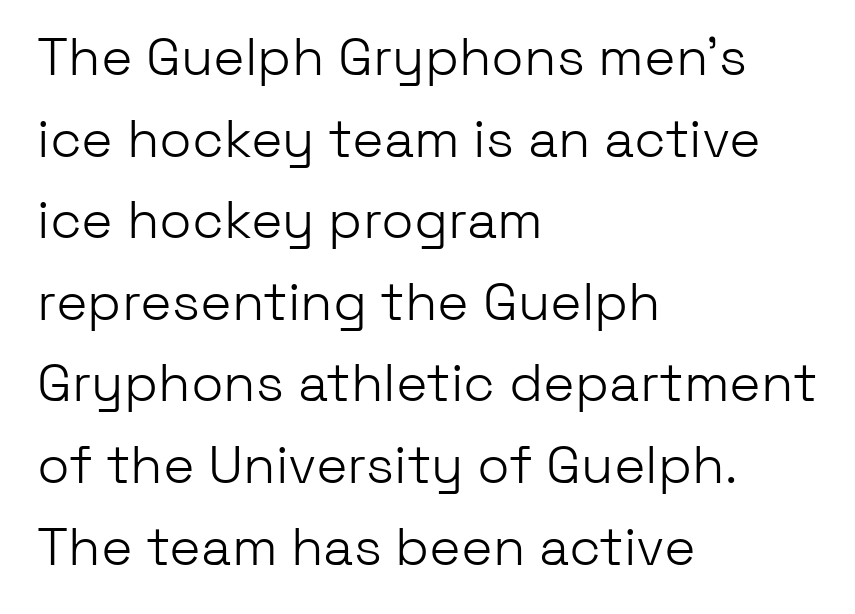
Q: Is the text bold? A: No.
Q: Is the text italic (slanted)? A: No, it is upright.
Q: Is the typeface a serif or a sans-serif typeface? A: Sans-serif.
Q: Is the text underlined? A: No.
Q: How is the paragraph aligned? A: Left-aligned.
Q: Is the spacing between letters normal or unusually wide? A: Normal.
Q: Is the spacing between lines tight, normal or loose? A: Normal.
Q: Width (condensed, normal, or wide)? A: Normal.
Q: Stroke contrast? A: Low.
Q: x-height? A: Medium.
Q: Monospaced? A: No.
